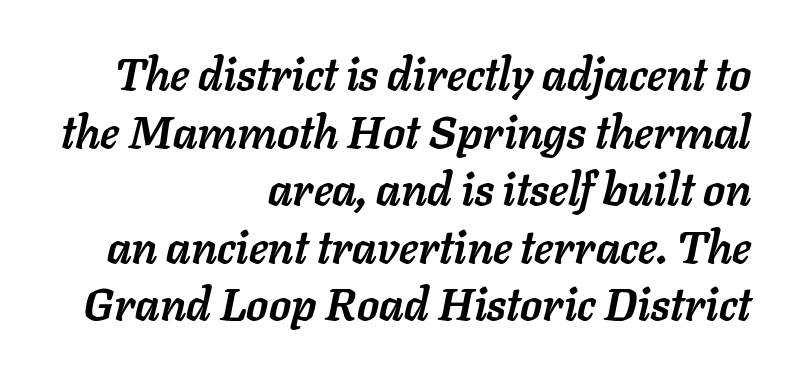
{"italic": "yes", "lean": "right", "slant_degrees": 11, "bold": "yes", "weight": "semibold", "width": "normal", "stroke_contrast": "low", "x_height": "medium", "monospaced": "no", "underline": "no", "align": "right", "line_spacing": "normal", "line_spacing_ratio": 1.28, "letter_spacing": "normal", "letter_spacing_em": 0.0, "glyph_px": 45}
